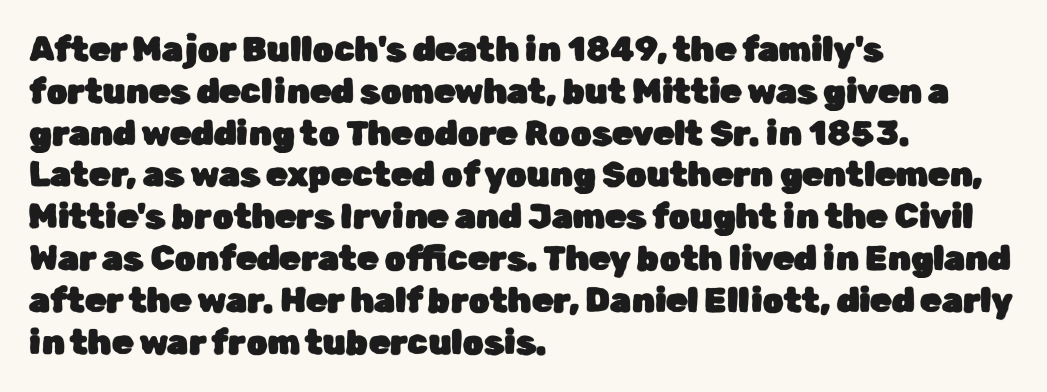
Is this a fixed-width face? No — the glyphs have proportional, varying widths. Serifs: no, the terminals of the letterforms are clean. Inter-character spacing is left at the font's built-in metrics. Designer's note — italics off, roman on.
